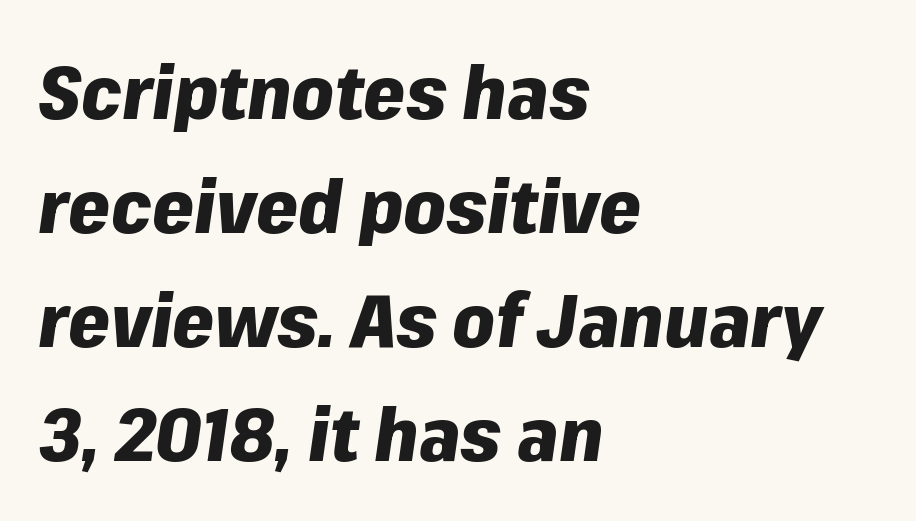
This is oblique type, the kind used for emphasis or titles. The text block is weighted toward the left margin, trailing off unevenly rightward. Underline: absent. Do the characters align in a grid? No, the font is proportional.
